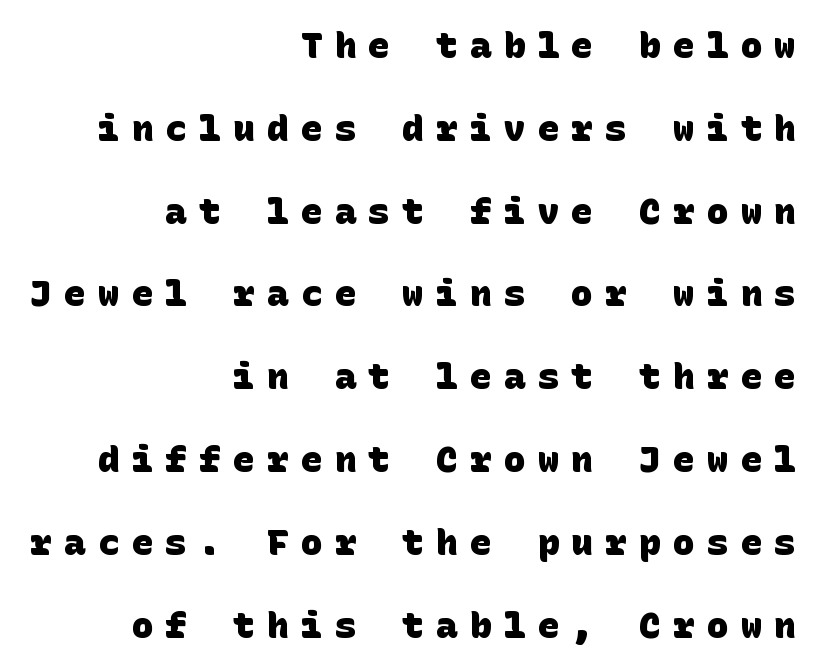
{"serif": "no", "bold": "yes", "weight": "heavy", "width": "normal", "stroke_contrast": "low", "x_height": "large", "underline": "no", "align": "right", "line_spacing": "loose", "line_spacing_ratio": 2.3, "letter_spacing": "wide", "letter_spacing_em": 0.34, "glyph_px": 36}
